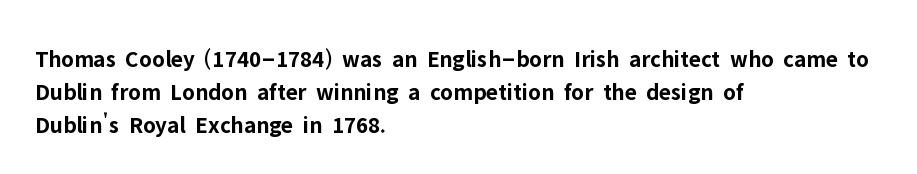
Q: Is the text bold? A: Yes.
Q: Is the text italic (slanted)? A: No, it is upright.
Q: Is the text underlined? A: No.
Q: How is the paragraph aligned? A: Left-aligned.
Q: Is the spacing between letters normal or unusually wide? A: Normal.
Q: Is the spacing between lines tight, normal or loose? A: Normal.
